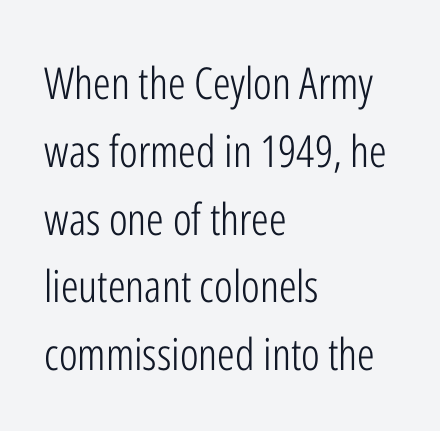
The image shows 44 px light, condensed sans-serif type, upright; set left-aligned, normal line spacing (1.54x), normal letter spacing, not underlined; low stroke contrast and a medium x-height.
